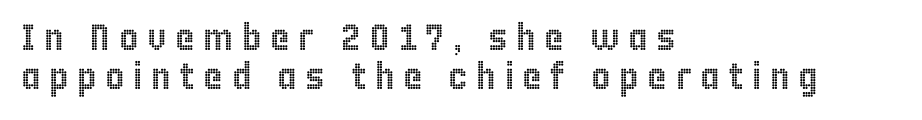
Q: Is the text italic (slanted)? A: No, it is upright.
Q: Is the text underlined? A: No.
Q: How is the paragraph aligned? A: Left-aligned.
Q: Is the spacing between letters normal or unusually wide? A: Unusually wide.
Q: Is the spacing between lines tight, normal or loose? A: Tight.
Q: Width (condensed, normal, or wide)? A: Condensed.
Q: x-height? A: Large.
Q: Monospaced? A: No.
